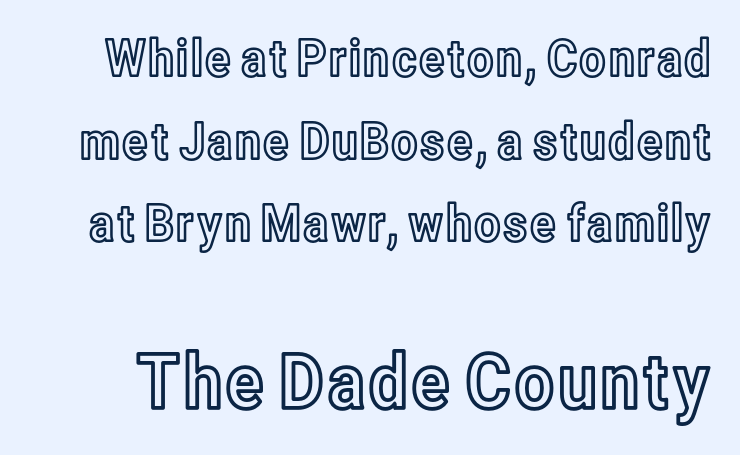
The image shows 76 px condensed type, upright; set normal line spacing (1.62x), normal letter spacing, not underlined; the second (bottom) block is 1.49x larger; a medium x-height.
